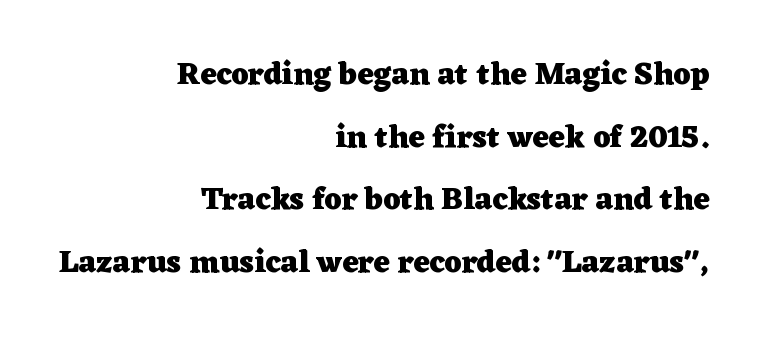
Any mark beneath the type? The region is blank. Spacing verdict: proportional, widths tailored to each character. Observe the ordinary spacing: letters are neighbours, not strangers. Reading down the block, your eye finds every line finishing at a fixed right position. Whoever set this chose breathing room over compactness in the vertical rhythm.
